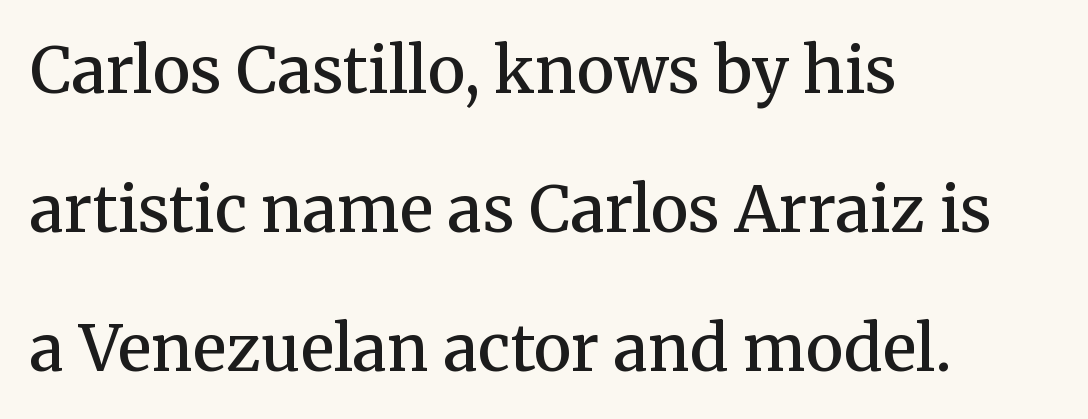
Q: Is the text bold? A: Semi-bold.
Q: Is the text italic (slanted)? A: No, it is upright.
Q: Is the typeface a serif or a sans-serif typeface? A: Serif.
Q: Is the text underlined? A: No.
Q: How is the paragraph aligned? A: Left-aligned.
Q: Is the spacing between letters normal or unusually wide? A: Normal.
Q: Is the spacing between lines tight, normal or loose? A: Loose.
Q: Width (condensed, normal, or wide)? A: Normal.
Q: Stroke contrast? A: Medium.
Q: x-height? A: Medium.
Q: Monospaced? A: No.
